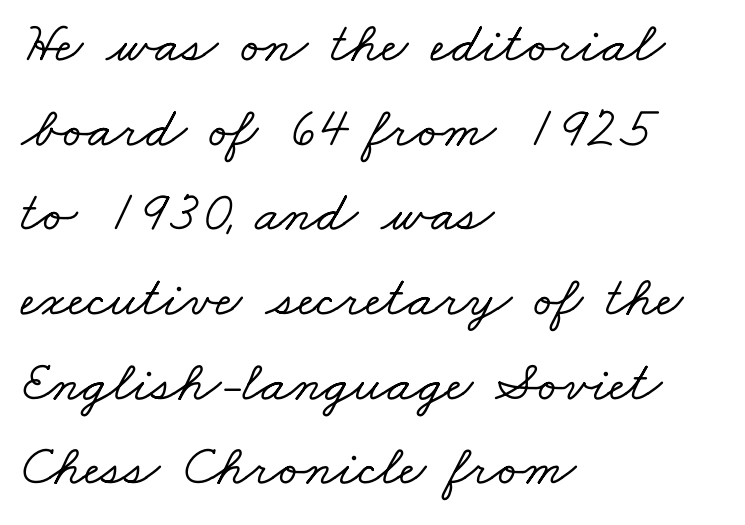
Anything drawn beneath the words? Only blank space. Visually the block forms a straight wall on the left and a jagged coastline on the right. The space between consecutive lines is moderate. Check where the strokes stop: tiny serifs finish them off.
